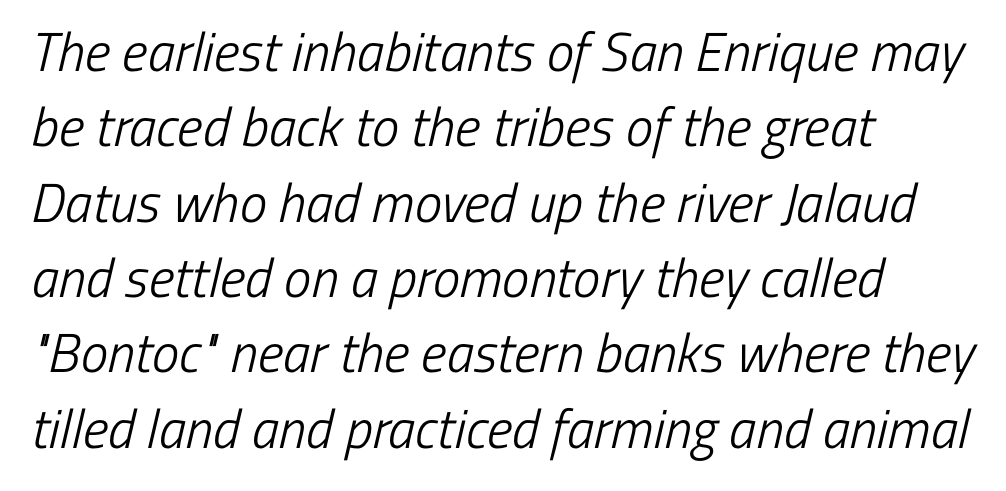
Q: Is the text bold? A: No.
Q: Is the typeface a serif or a sans-serif typeface? A: Sans-serif.
Q: Is the text underlined? A: No.
Q: How is the paragraph aligned? A: Left-aligned.
Q: Is the spacing between letters normal or unusually wide? A: Normal.
Q: Is the spacing between lines tight, normal or loose? A: Normal.
Q: Width (condensed, normal, or wide)? A: Condensed.
Q: Stroke contrast? A: Low.
Q: x-height? A: Medium.
Q: Monospaced? A: No.
